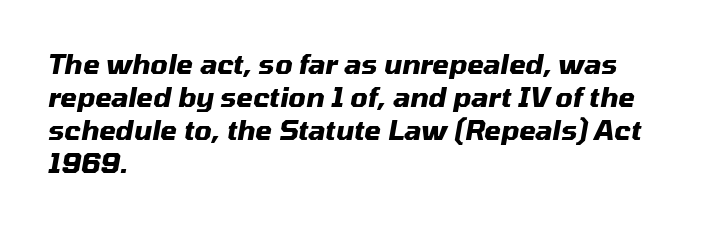
{"italic": "yes", "lean": "right", "slant_degrees": 10, "bold": "yes", "underline": "no", "align": "left", "line_spacing_ratio": 1.22, "letter_spacing": "normal", "letter_spacing_em": 0.0, "glyph_px": 27}
